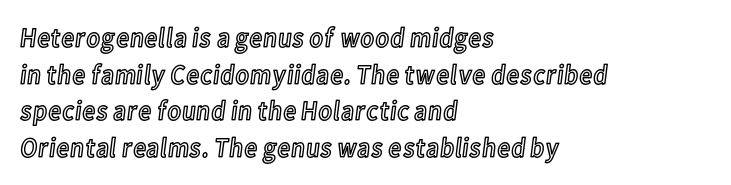
Q: Is the text italic (slanted)? A: Yes.
Q: Is the text underlined? A: No.
Q: How is the paragraph aligned? A: Left-aligned.
Q: Is the spacing between letters normal or unusually wide? A: Normal.
Q: Is the spacing between lines tight, normal or loose? A: Normal.
Q: Width (condensed, normal, or wide)? A: Condensed.
Q: x-height? A: Medium.
Q: Monospaced? A: No.
